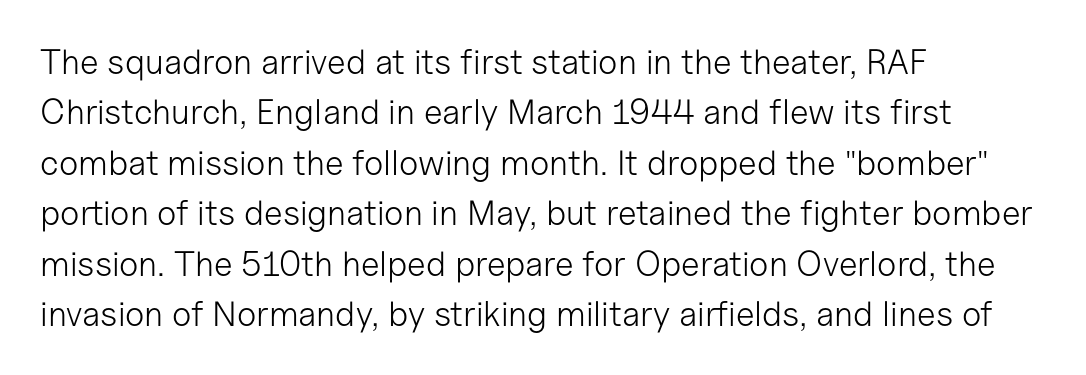
The image shows 35 px light sans-serif type, upright; set left-aligned, normal line spacing (1.44x), normal letter spacing, not underlined; low stroke contrast and a medium x-height.
